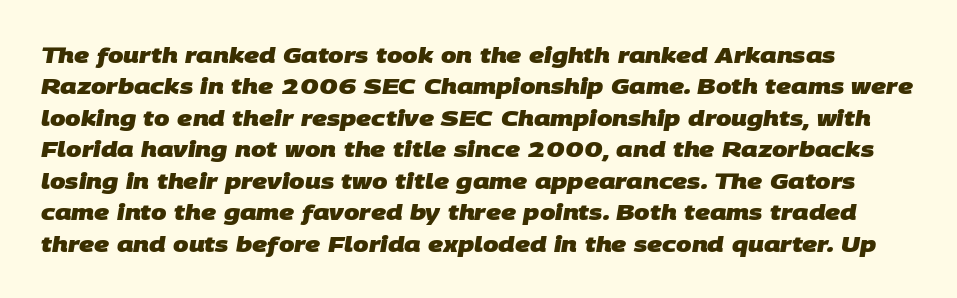
As a designer I'd log this as weight 700, bold. Type without underlining. The vertical gap from one line to the next is medium. In terms of letterspacing, this is plain default setting.
